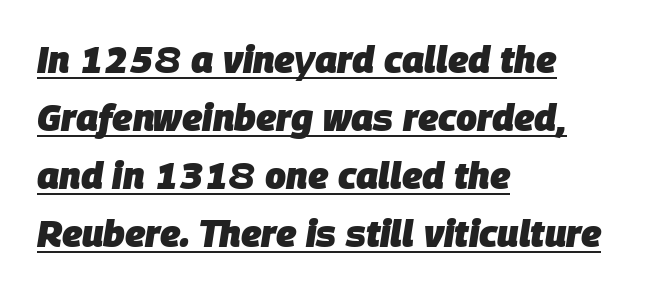
Interline gaps are of average width in this sample. Each letter keeps its own natural width here, so spacing adapts to shape. Is the type slanted? Yes — the strokes lean at a clear angle. Decoration check: the copy is underlined. Bold? Absolutely — the strokes are thick and heavy.
